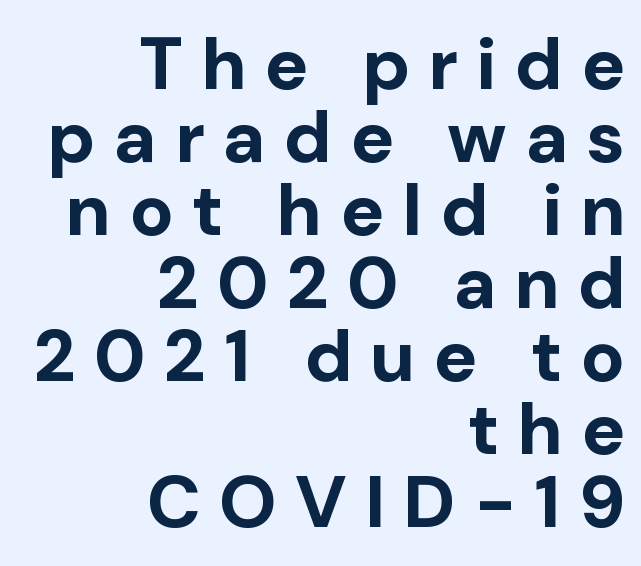
Q: Is the text bold? A: Yes.
Q: Is the text italic (slanted)? A: No, it is upright.
Q: Is the typeface a serif or a sans-serif typeface? A: Sans-serif.
Q: Is the text underlined? A: No.
Q: How is the paragraph aligned? A: Right-aligned.
Q: Is the spacing between letters normal or unusually wide? A: Unusually wide.
Q: Is the spacing between lines tight, normal or loose? A: Tight.
Q: Width (condensed, normal, or wide)? A: Normal.
Q: Stroke contrast? A: Low.
Q: x-height? A: Medium.
Q: Monospaced? A: No.
